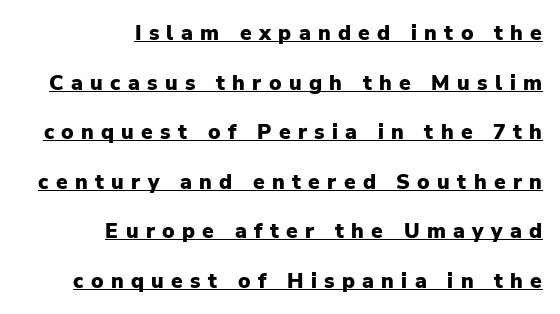
The image shows 21 px bold type, upright; set right-aligned, loose line spacing (2.36x), unusually wide letter spacing (+0.35 em), underlined.
